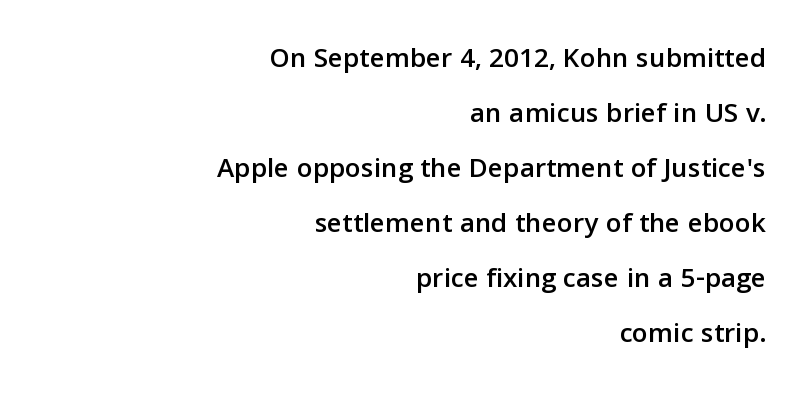
Q: Is the text italic (slanted)? A: No, it is upright.
Q: Is the typeface a serif or a sans-serif typeface? A: Sans-serif.
Q: Is the text underlined? A: No.
Q: How is the paragraph aligned? A: Right-aligned.
Q: Is the spacing between letters normal or unusually wide? A: Normal.
Q: Is the spacing between lines tight, normal or loose? A: Loose.
Q: Width (condensed, normal, or wide)? A: Normal.
Q: Stroke contrast? A: Low.
Q: x-height? A: Medium.
Q: Monospaced? A: No.
